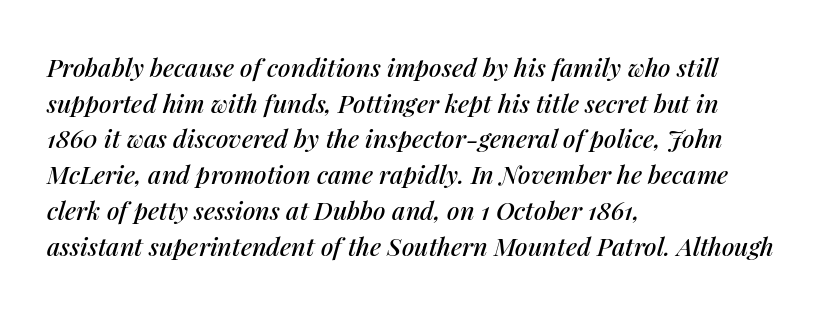
The image shows 25 px text type, italic (leaning right); set left-aligned, normal line spacing (1.43x), normal letter spacing, not underlined.
